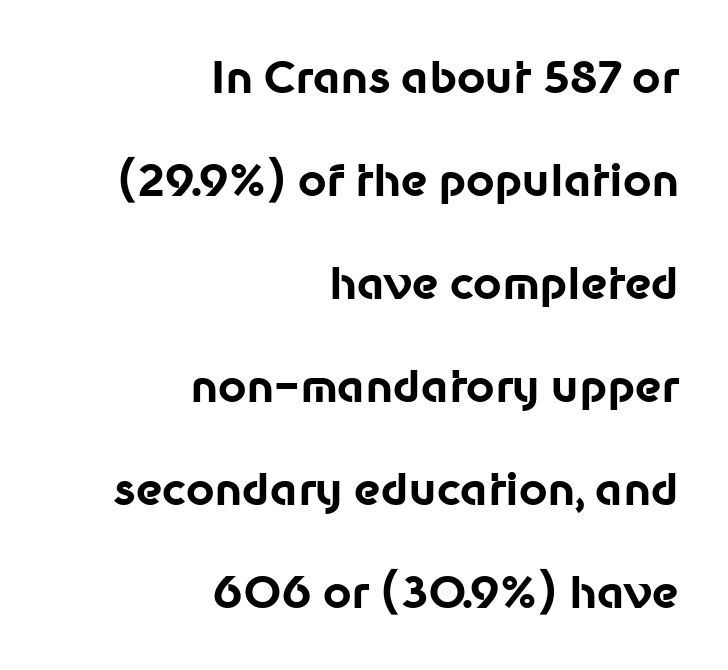
Q: Is the text bold? A: Yes.
Q: Is the text italic (slanted)? A: No, it is upright.
Q: Is the typeface a serif or a sans-serif typeface? A: Sans-serif.
Q: Is the text underlined? A: No.
Q: How is the paragraph aligned? A: Right-aligned.
Q: Is the spacing between letters normal or unusually wide? A: Normal.
Q: Is the spacing between lines tight, normal or loose? A: Loose.
Q: Width (condensed, normal, or wide)? A: Normal.
Q: Stroke contrast? A: Low.
Q: x-height? A: Medium.
Q: Monospaced? A: No.
